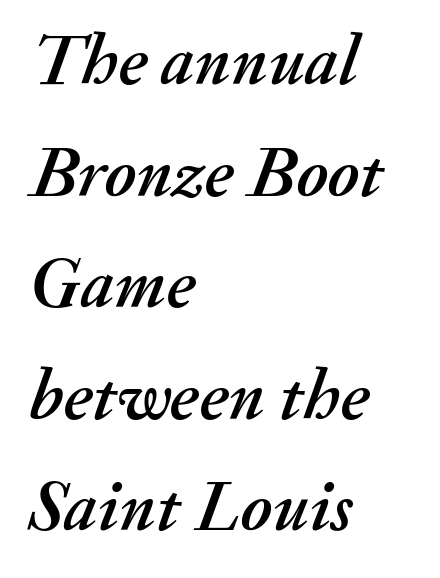
The image shows 72 px text type, italic (leaning right); set left-aligned, normal line spacing (1.55x), normal letter spacing, not underlined; medium stroke contrast and a small x-height.
